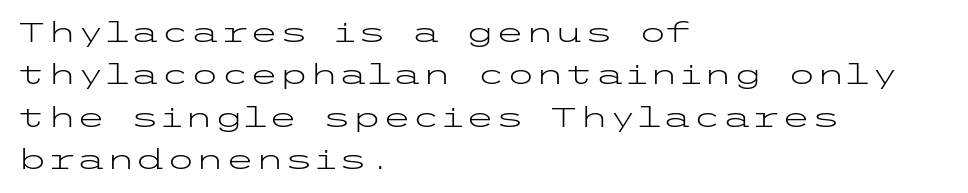
The image shows 27 px text type, upright; set left-aligned, normal line spacing (1.57x), normal letter spacing, not underlined.
